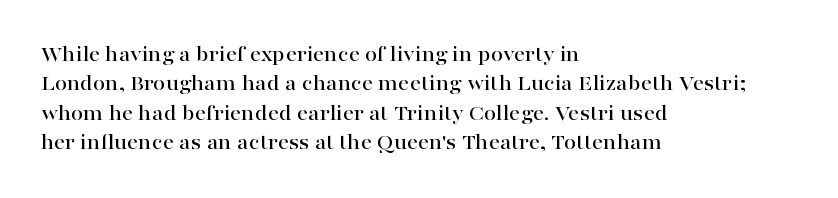
Reading down the block, your eye returns to a fixed left position each line. The type sits square on the baseline with zero lean. The space directly below the letters is spotless. Notice how descenders clear the ascenders below comfortably — that's standard leading. Each word holds together tightly as a unit, with standard inter-letter gaps.
